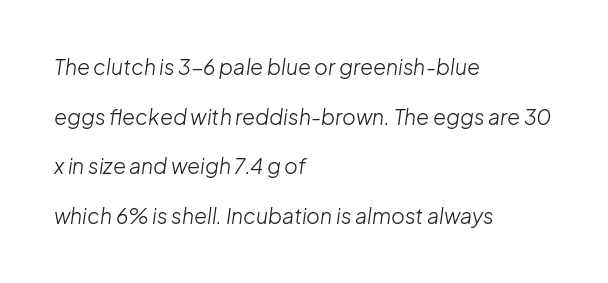
{"italic": "yes", "lean": "right", "slant_degrees": 8, "bold": "no", "underline": "no", "align": "left", "line_spacing": "loose", "line_spacing_ratio": 2.36, "letter_spacing": "normal", "letter_spacing_em": 0.0, "glyph_px": 21}
